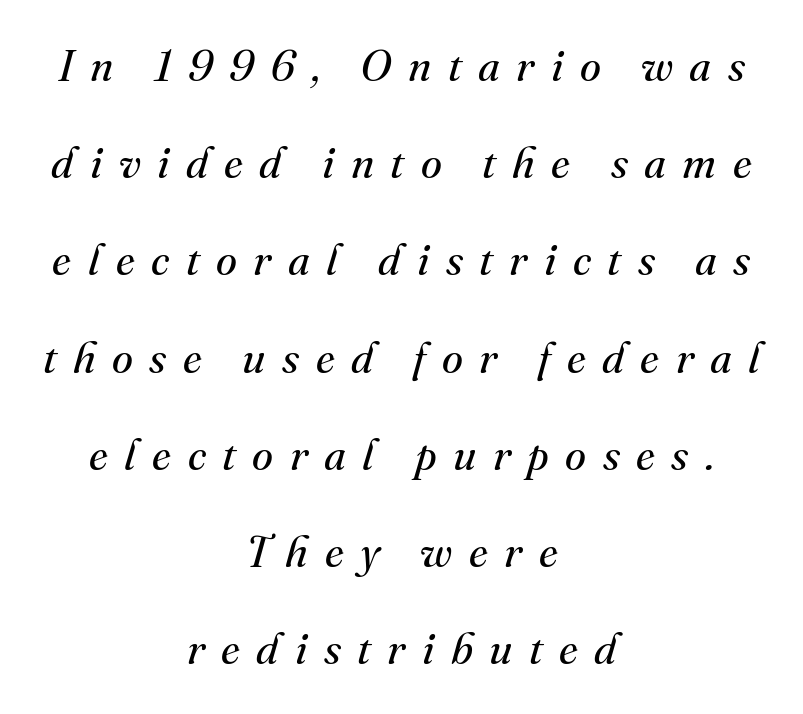
The image shows 43 px regular-weight serif type, italic (leaning right); set centered, loose line spacing (2.26x), unusually wide letter spacing (+0.38 em), not underlined; medium stroke contrast and a small x-height.
